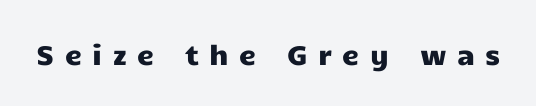
Q: Is the text italic (slanted)? A: No, it is upright.
Q: Is the text underlined? A: No.
Q: Is the spacing between letters normal or unusually wide? A: Unusually wide.
